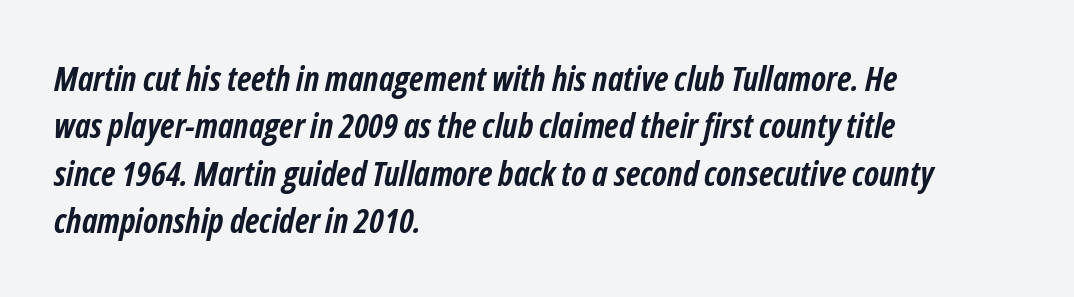
{"italic": "yes", "lean": "right", "slant_degrees": 12, "bold": "yes", "weight": "semibold", "width": "condensed", "stroke_contrast": "low", "x_height": "medium", "monospaced": "no", "underline": "no", "align": "left", "line_spacing": "normal", "line_spacing_ratio": 1.39, "letter_spacing": "normal", "letter_spacing_em": 0.0, "glyph_px": 34}
